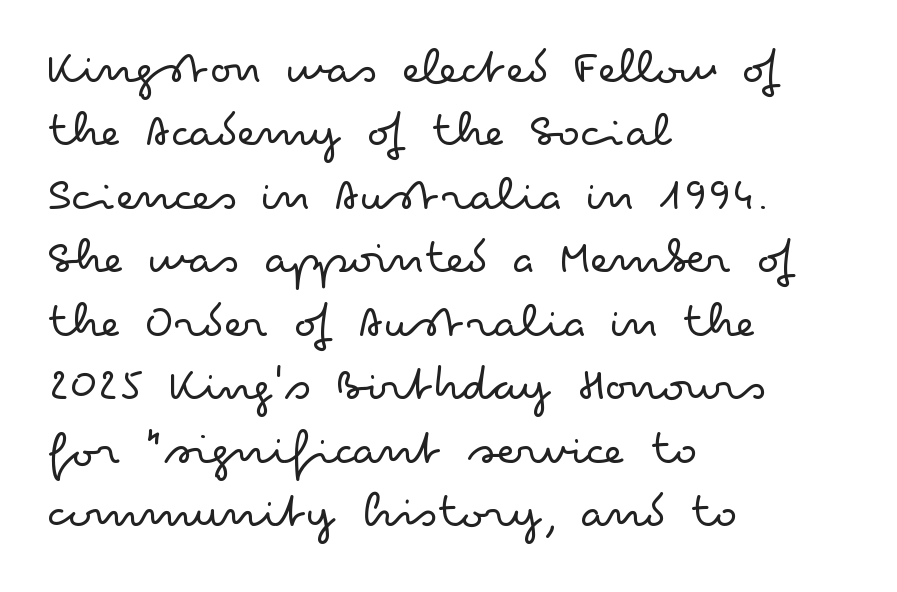
Q: Is the text bold? A: No.
Q: Is the text italic (slanted)? A: No, it is upright.
Q: Is the typeface a serif or a sans-serif typeface? A: Sans-serif.
Q: Is the text underlined? A: No.
Q: How is the paragraph aligned? A: Left-aligned.
Q: Is the spacing between letters normal or unusually wide? A: Normal.
Q: Width (condensed, normal, or wide)? A: Wide.
Q: Stroke contrast? A: Low.
Q: x-height? A: Small.
Q: Monospaced? A: No.
